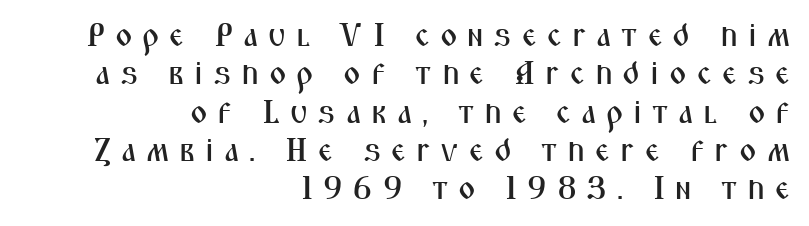
Q: Is the text italic (slanted)? A: No, it is upright.
Q: Is the typeface a serif or a sans-serif typeface? A: Sans-serif.
Q: Is the text underlined? A: No.
Q: How is the paragraph aligned? A: Right-aligned.
Q: Is the spacing between letters normal or unusually wide? A: Unusually wide.
Q: Width (condensed, normal, or wide)? A: Condensed.
Q: Stroke contrast? A: Medium.
Q: x-height? A: Medium.
Q: Monospaced? A: No.
